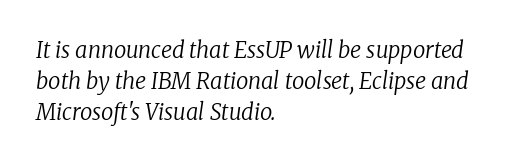
This rendering features lettering with no underline. Observe the ordinary spacing: letters are neighbours, not strangers. Tall strokes in this sample are angled rather than plumb. Does the copy run flush right? No — it runs flush left. No heavy texture on the line: the type isn't bold. Notice how descenders clear the ascenders below comfortably — that's standard leading.
